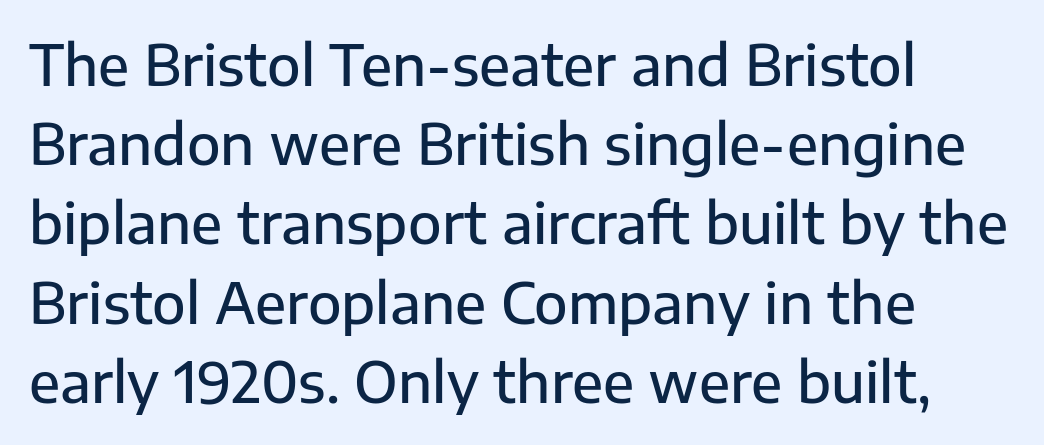
{"serif": "no", "italic": "no", "bold": "semi", "weight": "semibold", "width": "normal", "stroke_contrast": "low", "x_height": "medium", "monospaced": "no", "underline": "no", "align": "left", "line_spacing": "normal", "line_spacing_ratio": 1.44, "letter_spacing": "normal", "letter_spacing_em": 0.0, "glyph_px": 55}
